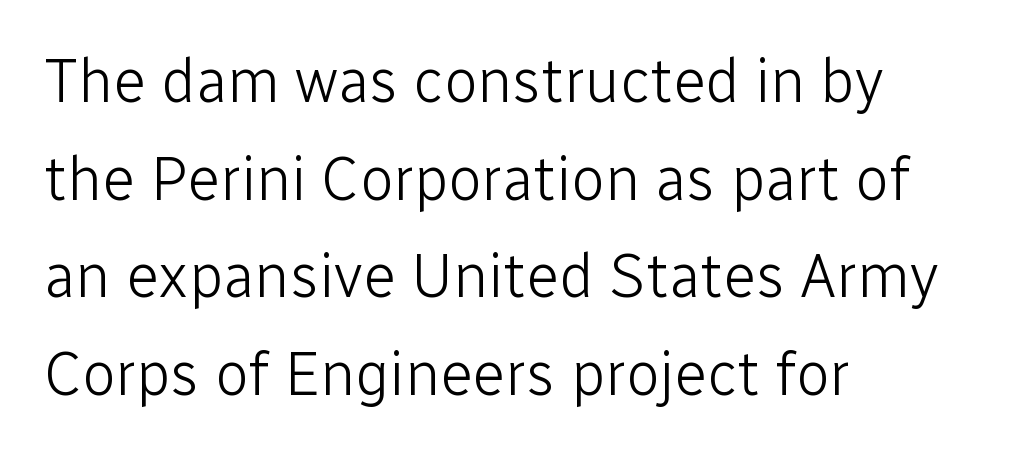
Q: Is the text bold? A: No.
Q: Is the text italic (slanted)? A: No, it is upright.
Q: Is the typeface a serif or a sans-serif typeface? A: Sans-serif.
Q: Is the text underlined? A: No.
Q: How is the paragraph aligned? A: Left-aligned.
Q: Is the spacing between letters normal or unusually wide? A: Normal.
Q: Is the spacing between lines tight, normal or loose? A: Normal.
Q: Width (condensed, normal, or wide)? A: Normal.
Q: Stroke contrast? A: Low.
Q: x-height? A: Medium.
Q: Monospaced? A: No.
